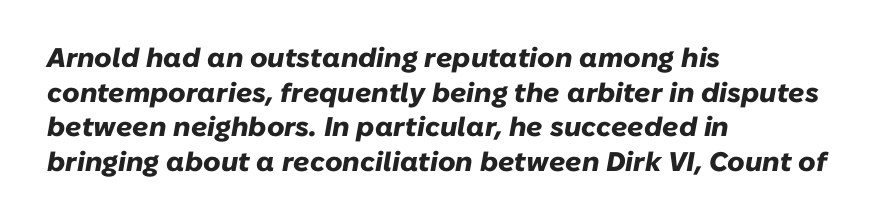
Q: Is the text bold? A: Yes.
Q: Is the text italic (slanted)? A: Yes, it leans right by about 10 degrees.
Q: Is the text underlined? A: No.
Q: How is the paragraph aligned? A: Left-aligned.
Q: Is the spacing between letters normal or unusually wide? A: Normal.
Q: Is the spacing between lines tight, normal or loose? A: Normal.
